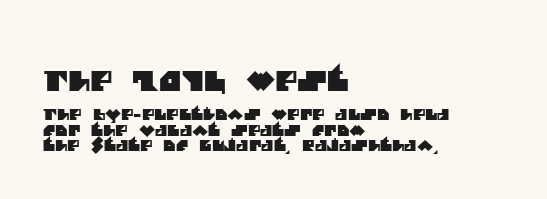
Q: Is the text underlined? A: No.
Q: How is the paragraph aligned? A: Left-aligned.
Q: Is the spacing between letters normal or unusually wide? A: Normal.
Q: Is the spacing between lines tight, normal or loose? A: Tight.
Q: Which block of text is set in a larger size, the first (top) or the second (bottom)? A: The first (top) one.
